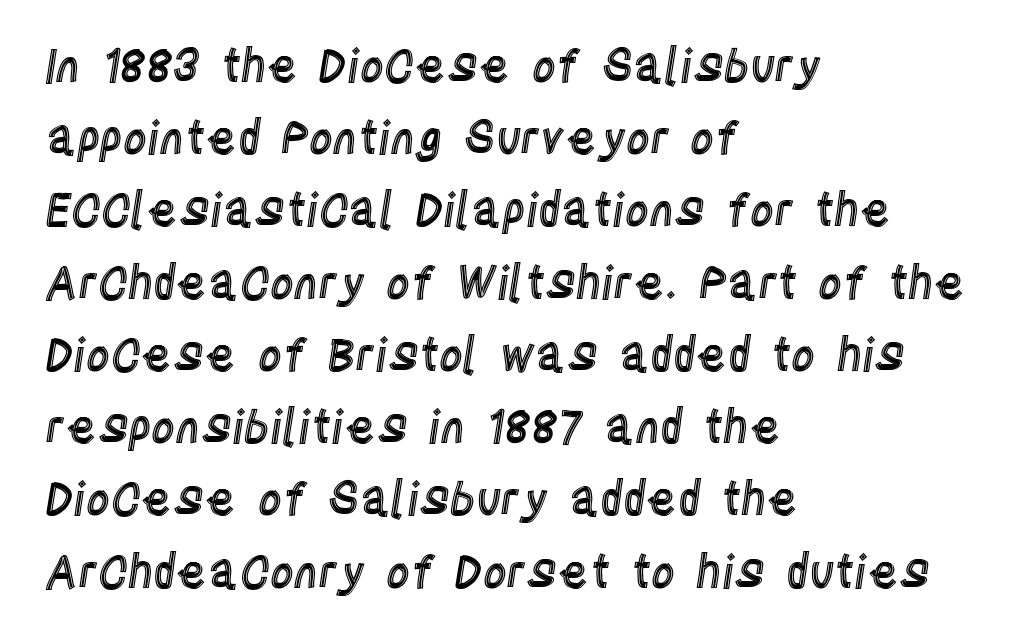
Q: Is the text italic (slanted)? A: Yes.
Q: Is the text underlined? A: No.
Q: How is the paragraph aligned? A: Left-aligned.
Q: Is the spacing between letters normal or unusually wide? A: Normal.
Q: Is the spacing between lines tight, normal or loose? A: Normal.
Q: Width (condensed, normal, or wide)? A: Condensed.
Q: x-height? A: Large.
Q: Monospaced? A: No.
